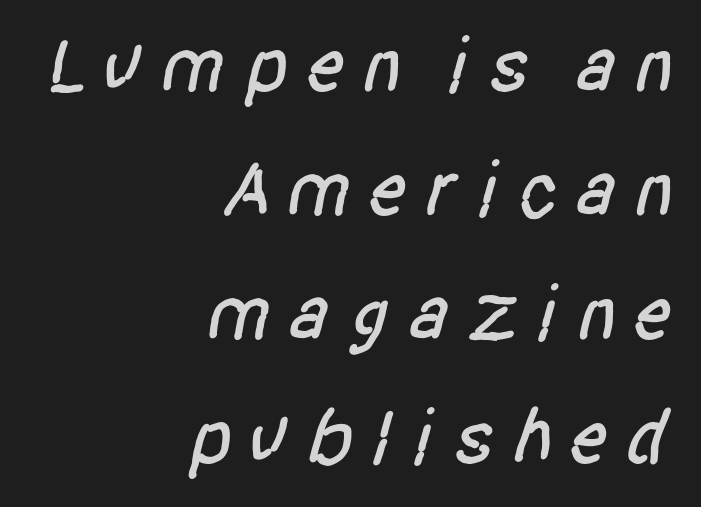
Q: Is the typeface a serif or a sans-serif typeface? A: Sans-serif.
Q: Is the text underlined? A: No.
Q: How is the paragraph aligned? A: Right-aligned.
Q: Is the spacing between lines tight, normal or loose? A: Normal.
Q: Width (condensed, normal, or wide)? A: Condensed.
Q: Stroke contrast? A: Low.
Q: x-height? A: Large.
Q: Monospaced? A: No.
